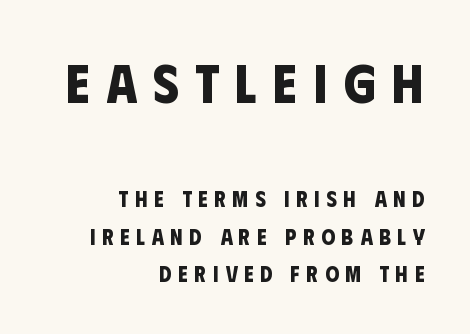
{"serif": "no", "bold": "yes", "weight": "bold", "width": "condensed", "stroke_contrast": "low", "x_height": "large", "monospaced": "no", "underline": "no", "align": "right", "line_spacing_ratio": 1.71, "letter_spacing": "wide", "letter_spacing_em": 0.3, "larger_block": "first", "size_ratio": 2.5, "glyph_px": 55}
